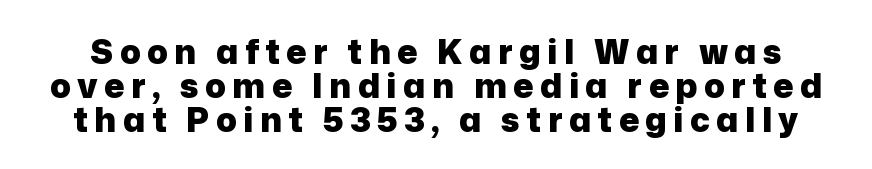
Q: Is the text bold? A: Yes.
Q: Is the text italic (slanted)? A: No, it is upright.
Q: Is the typeface a serif or a sans-serif typeface? A: Sans-serif.
Q: Is the text underlined? A: No.
Q: Is the spacing between lines tight, normal or loose? A: Tight.
Q: Width (condensed, normal, or wide)? A: Normal.
Q: Stroke contrast? A: Low.
Q: x-height? A: Medium.
Q: Monospaced? A: No.
